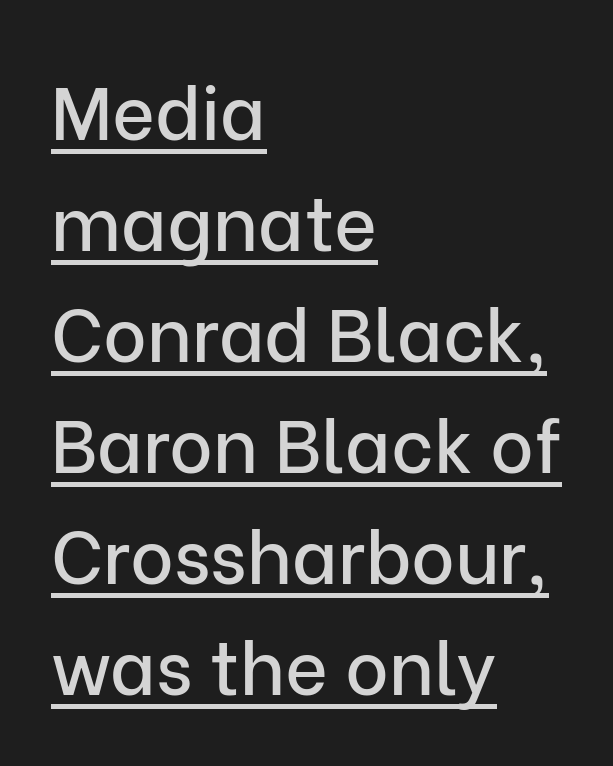
The image shows 74 px sans-serif type, upright; set left-aligned, normal line spacing (1.5x), normal letter spacing, underlined; low stroke contrast and a medium x-height.
